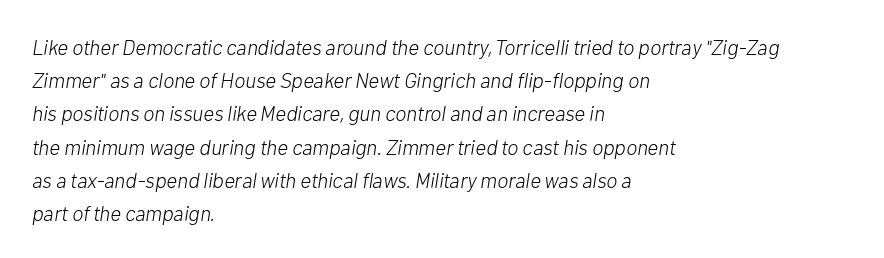
{"italic": "yes", "lean": "right", "slant_degrees": 10, "bold": "no", "underline": "no", "align": "left", "line_spacing": "normal", "line_spacing_ratio": 1.58, "letter_spacing": "normal", "letter_spacing_em": 0.0, "glyph_px": 21}
